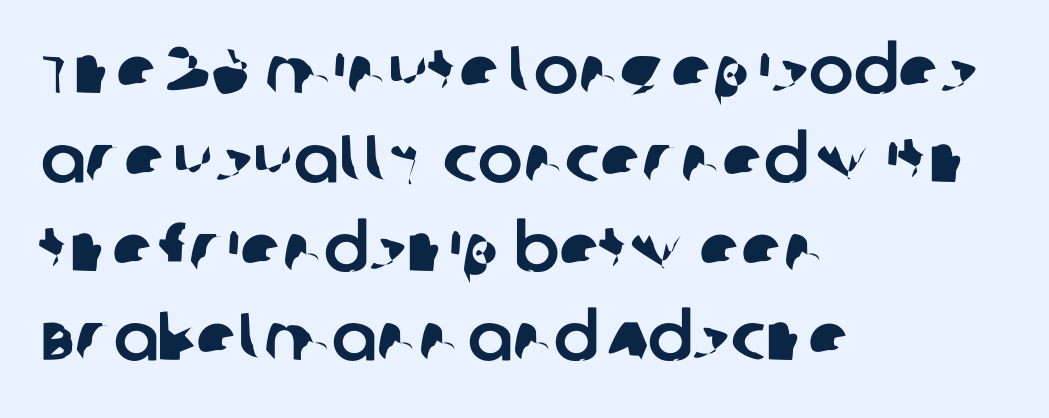
Font category for this specimen: sans-serif. The space between consecutive lines is moderate. Nothing unusual about the tracking: characters are spaced as the font intends. Short and long lines alike share a common starting point at left. Varying glyph widths throughout — classic text-font behaviour.
